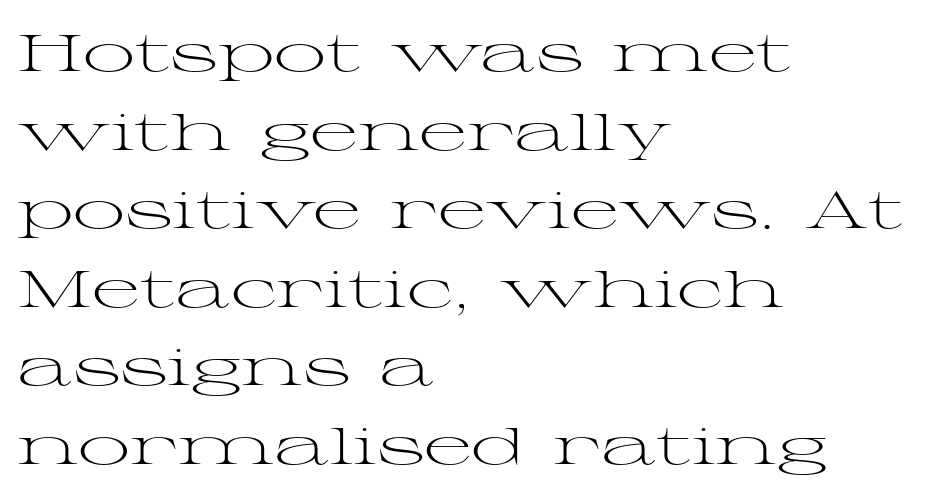
Q: Is the text bold? A: No.
Q: Is the text italic (slanted)? A: No, it is upright.
Q: Is the typeface a serif or a sans-serif typeface? A: Serif.
Q: Is the text underlined? A: No.
Q: How is the paragraph aligned? A: Left-aligned.
Q: Is the spacing between letters normal or unusually wide? A: Normal.
Q: Is the spacing between lines tight, normal or loose? A: Normal.
Q: Width (condensed, normal, or wide)? A: Wide.
Q: Stroke contrast? A: Medium.
Q: x-height? A: Medium.
Q: Monospaced? A: No.
